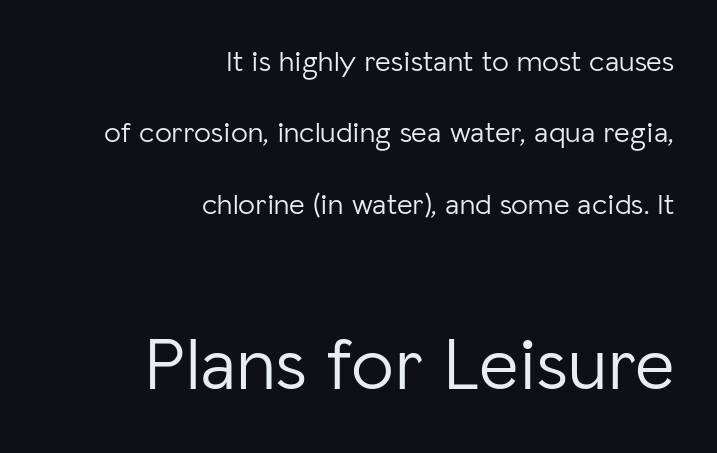
The image shows 76 px light sans-serif type, upright; set right-aligned, loose line spacing (2.38x), normal letter spacing, not underlined; the second (bottom) block is 2.53x larger; low stroke contrast and a medium x-height.
